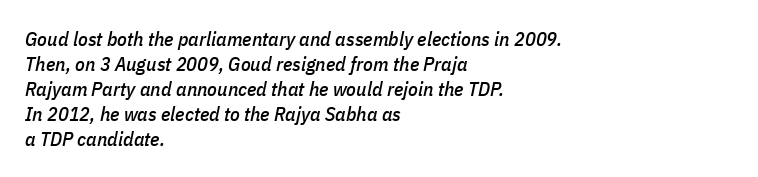
The image shows 20 px text type, italic (leaning right); set left-aligned, normal line spacing (1.25x), normal letter spacing, not underlined.
